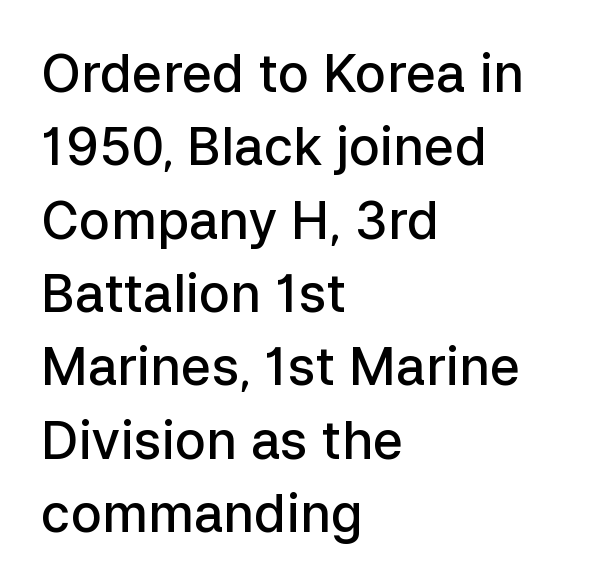
The image shows 52 px semibold sans-serif type, upright; set left-aligned, normal line spacing (1.41x), normal letter spacing, not underlined; low stroke contrast and a medium x-height.
